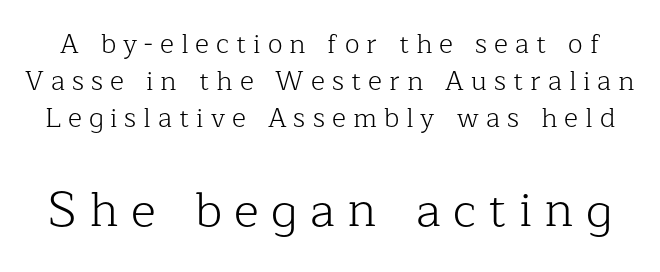
The image shows 48 px light serif type, upright; set normal line spacing (1.37x), unusually wide letter spacing (+0.26 em), not underlined; the second (bottom) block is 1.78x larger; low stroke contrast and a medium x-height.
